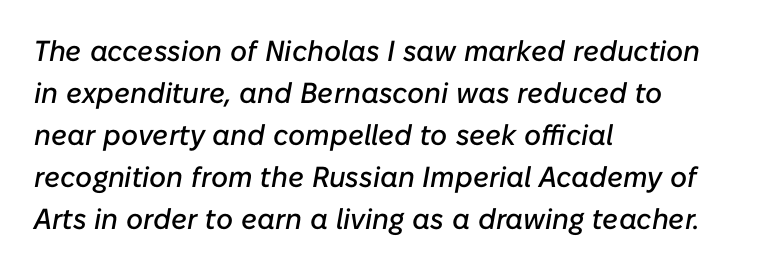
{"italic": "yes", "lean": "right", "slant_degrees": 10, "width": "normal", "stroke_contrast": "low", "x_height": "medium", "monospaced": "no", "underline": "no", "align": "left", "line_spacing": "normal", "line_spacing_ratio": 1.45, "letter_spacing": "normal", "letter_spacing_em": 0.0, "glyph_px": 29}
